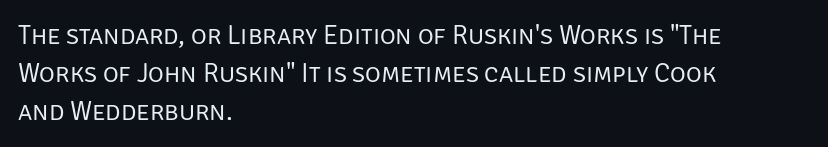
{"italic": "no", "bold": "no", "underline": "no", "align": "left", "line_spacing": "normal", "line_spacing_ratio": 1.41, "letter_spacing": "normal", "letter_spacing_em": 0.0, "glyph_px": 27}
